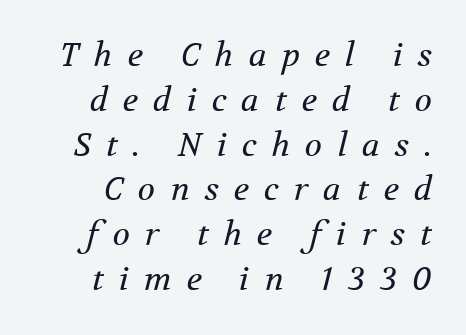
The image shows 32 px regular-weight serif type, italic (leaning right); set normal line spacing (1.4x), unusually wide letter spacing (+0.47 em), not underlined; medium stroke contrast and a medium x-height.
